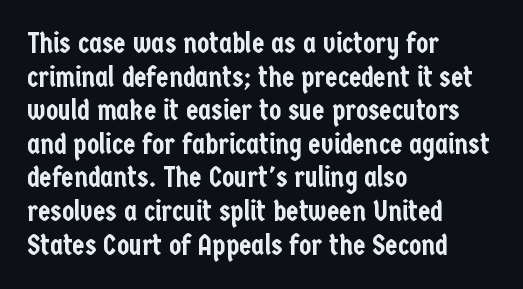
{"serif": "no", "italic": "no", "width": "condensed", "stroke_contrast": "low", "x_height": "medium", "monospaced": "no", "underline": "no", "align": "left", "line_spacing_ratio": 1.2, "letter_spacing": "normal", "letter_spacing_em": 0.0, "glyph_px": 28}
